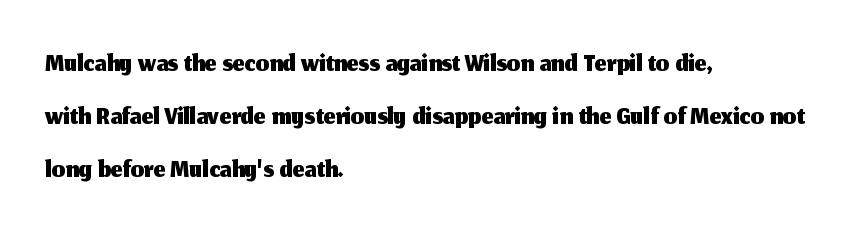
If you drew a line through each stem, it would be perfectly vertical. Do the characters align in a grid? No, the font is proportional. Compared with typical body copy, the letter spacing here is the same. Short and long lines alike share a common starting point at left. Letters rest on an invisible, unmarked baseline.
